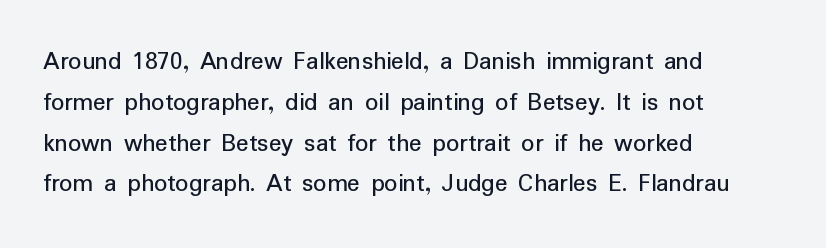
The space between consecutive lines is moderate. This sample uses plain, unmodified letter spacing. Layout note: lines flush left. No italicization has been applied; the sample stays upright. The passage shown is not underscored anywhere.
